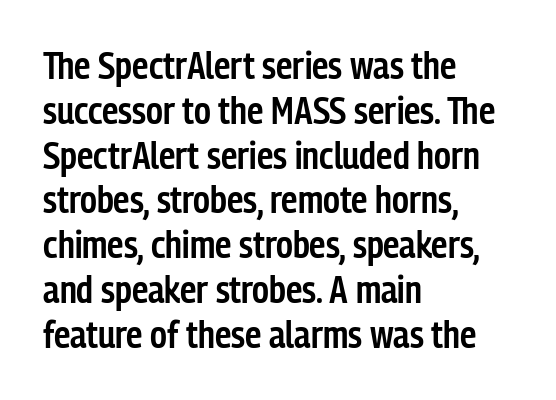
Q: Is the text bold? A: Semi-bold.
Q: Is the text italic (slanted)? A: No, it is upright.
Q: Is the typeface a serif or a sans-serif typeface? A: Sans-serif.
Q: Is the text underlined? A: No.
Q: How is the paragraph aligned? A: Left-aligned.
Q: Is the spacing between letters normal or unusually wide? A: Normal.
Q: Width (condensed, normal, or wide)? A: Condensed.
Q: Stroke contrast? A: Low.
Q: x-height? A: Medium.
Q: Monospaced? A: No.
